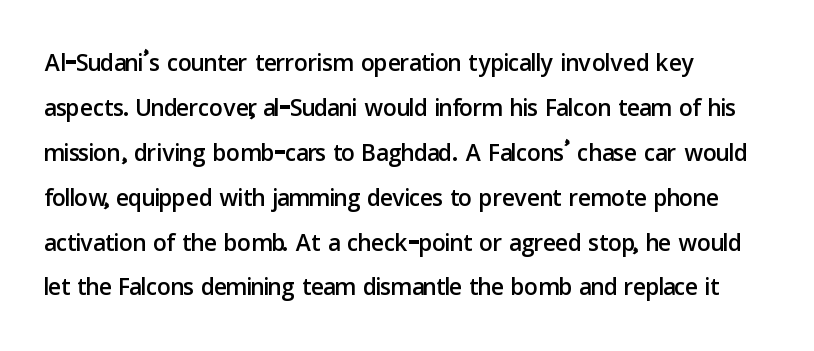
{"serif": "no", "italic": "no", "width": "normal", "stroke_contrast": "low", "x_height": "medium", "monospaced": "no", "underline": "no", "align": "left", "line_spacing": "normal", "line_spacing_ratio": 1.32, "letter_spacing": "normal", "letter_spacing_em": 0.0, "glyph_px": 34}
